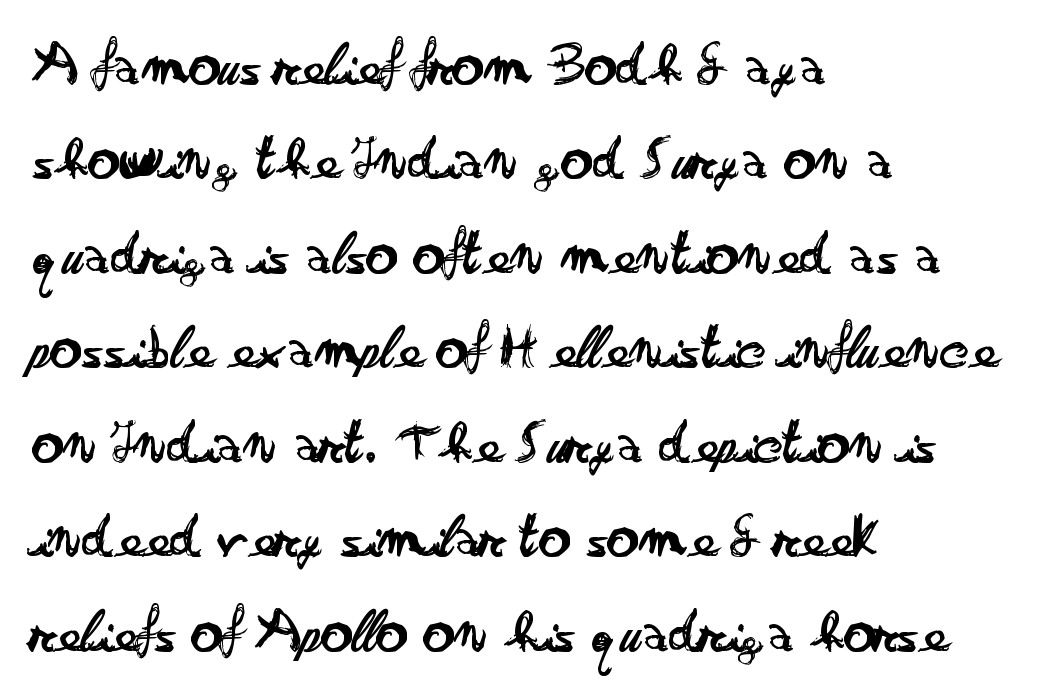
The image shows 63 px regular-weight, wide sans-serif type, upright; set left-aligned, normal line spacing (1.5x), normal letter spacing, not underlined; low stroke contrast and a small x-height.
